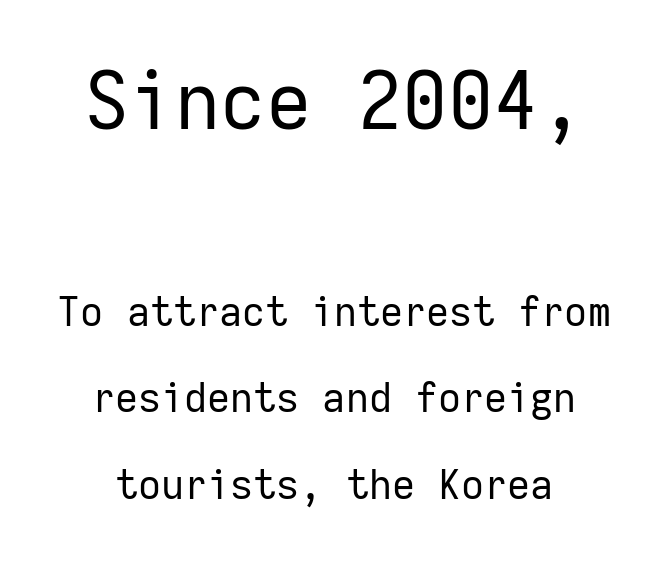
The image shows 79 px regular-weight sans-serif type, upright, monospaced; set loose line spacing (2.17x), normal letter spacing, not underlined; the first (top) block is 1.98x larger; low stroke contrast and a medium x-height.
